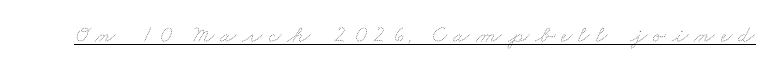
{"bold": "no", "underline": "yes", "letter_spacing": "wide", "letter_spacing_em": 0.25, "glyph_px": 24}
